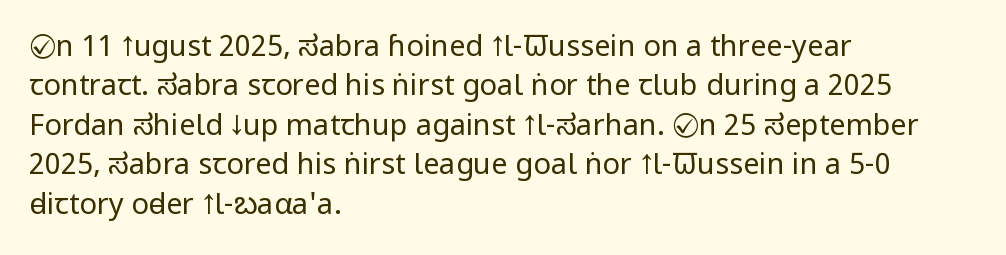
Q: Is the text bold? A: No.
Q: Is the text italic (slanted)? A: No, it is upright.
Q: Is the typeface a serif or a sans-serif typeface? A: Sans-serif.
Q: Is the text underlined? A: No.
Q: How is the paragraph aligned? A: Left-aligned.
Q: Is the spacing between letters normal or unusually wide? A: Normal.
Q: Is the spacing between lines tight, normal or loose? A: Normal.
Q: Width (condensed, normal, or wide)? A: Condensed.
Q: Stroke contrast? A: Low.
Q: x-height? A: Large.
Q: Monospaced? A: No.
